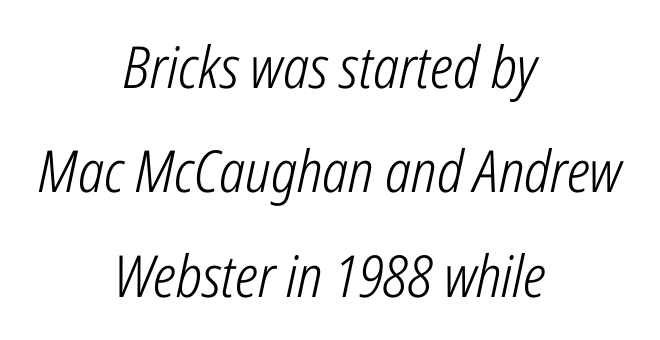
Default kerning and tracking; the words read as compact shapes. The compositor balanced each line on the midline. The passage shown is typed in a proportional face where columns would drift. A typesetter would mark this as italic. No word sits above an underline. Stroke mass is kept to a normal reading level or below.
